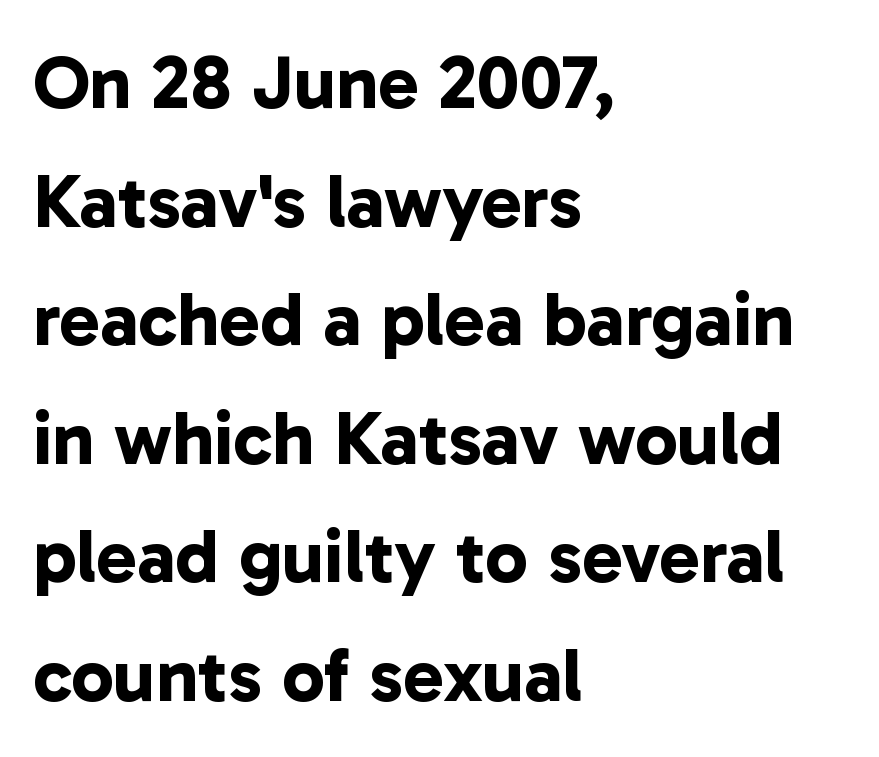
{"serif": "no", "bold": "yes", "weight": "bold", "width": "normal", "stroke_contrast": "low", "x_height": "medium", "monospaced": "no", "underline": "no", "align": "left", "line_spacing": "normal", "line_spacing_ratio": 1.56, "letter_spacing": "normal", "letter_spacing_em": 0.0, "glyph_px": 76}
